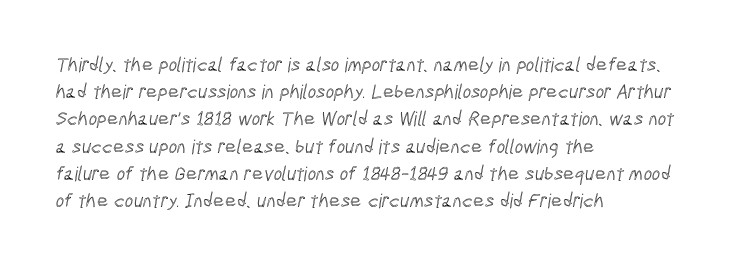
Regular leading. In terms of letterspacing, this is plain default setting. Line starts are locked; line ends wander. Rule under the text: the space is simply empty.
